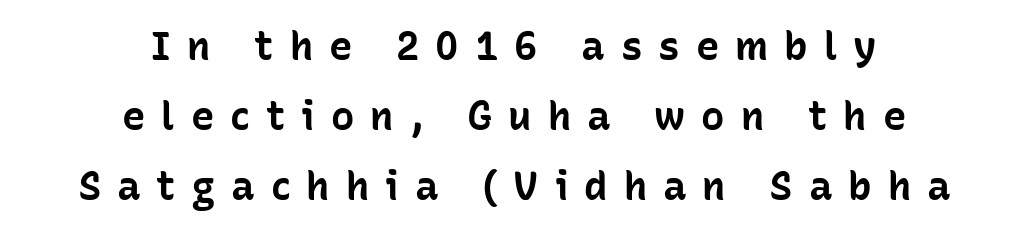
The image shows 39 px bold sans-serif type, upright; set centered, line spacing 1.8x, unusually wide letter spacing (+0.41 em), not underlined; low stroke contrast and a medium x-height.
